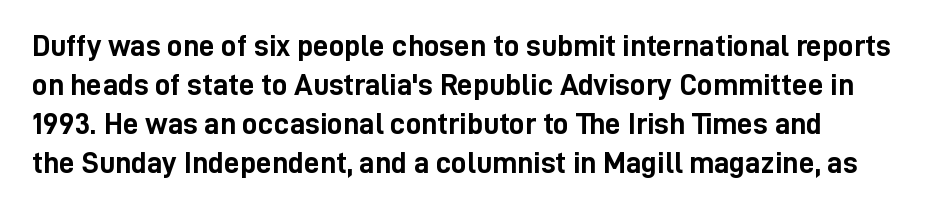
Q: Is the text bold? A: Yes.
Q: Is the text italic (slanted)? A: No, it is upright.
Q: Is the typeface a serif or a sans-serif typeface? A: Sans-serif.
Q: Is the text underlined? A: No.
Q: How is the paragraph aligned? A: Left-aligned.
Q: Is the spacing between letters normal or unusually wide? A: Normal.
Q: Is the spacing between lines tight, normal or loose? A: Normal.
Q: Width (condensed, normal, or wide)? A: Condensed.
Q: Stroke contrast? A: Low.
Q: x-height? A: Medium.
Q: Monospaced? A: No.
